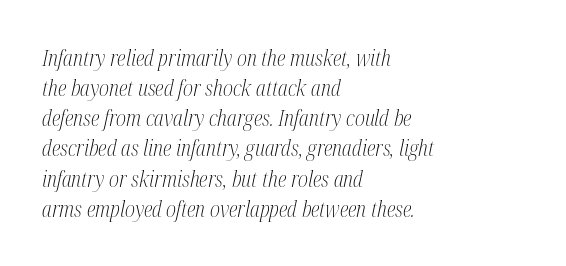
Q: Is the text bold? A: No.
Q: Is the text italic (slanted)? A: Yes, it leans right by about 12 degrees.
Q: Is the text underlined? A: No.
Q: How is the paragraph aligned? A: Left-aligned.
Q: Is the spacing between letters normal or unusually wide? A: Normal.
Q: Is the spacing between lines tight, normal or loose? A: Normal.
